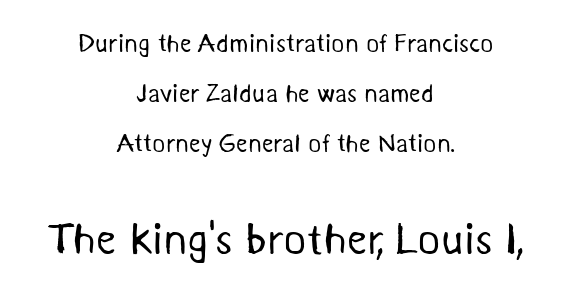
{"serif": "no", "bold": "no", "weight": "regular", "width": "normal", "stroke_contrast": "medium", "x_height": "medium", "monospaced": "no", "underline": "no", "align": "center", "line_spacing": "loose", "line_spacing_ratio": 2.01, "letter_spacing": "normal", "letter_spacing_em": 0.0, "larger_block": "second", "size_ratio": 1.76, "glyph_px": 44}
